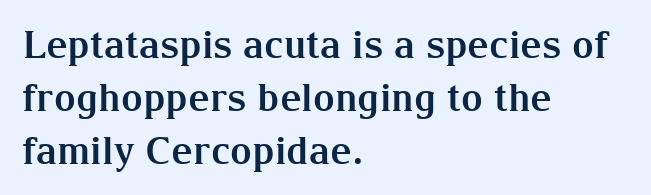
{"serif": "yes", "italic": "no", "bold": "yes", "weight": "bold", "width": "normal", "stroke_contrast": "medium", "x_height": "medium", "monospaced": "no", "underline": "no", "align": "left", "line_spacing": "normal", "line_spacing_ratio": 1.39, "letter_spacing": "normal", "letter_spacing_em": 0.0, "glyph_px": 38}
